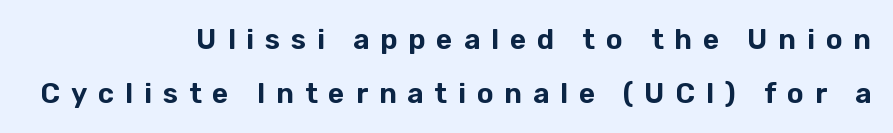
There is plenty of visible air inserted between adjacent glyphs. Observe the absence of serifs on each vertical stroke in this sample. Proportional: the letters do not fall into vertical columns. Ascenders rise straight up at ninety degrees. Bare-footed words on every line.
